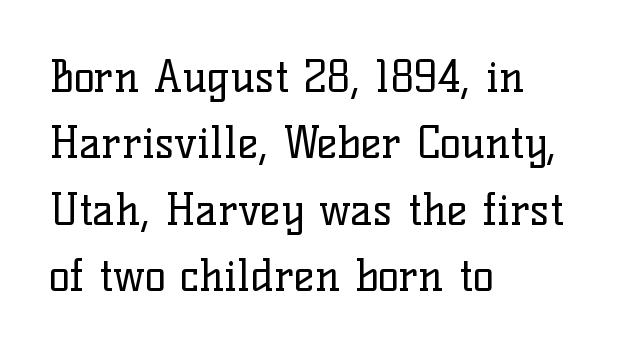
{"serif": "yes", "italic": "no", "bold": "no", "weight": "regular", "width": "normal", "stroke_contrast": "low", "x_height": "medium", "monospaced": "no", "underline": "no", "align": "left", "line_spacing": "normal", "line_spacing_ratio": 1.51, "letter_spacing": "normal", "letter_spacing_em": 0.0, "glyph_px": 44}
